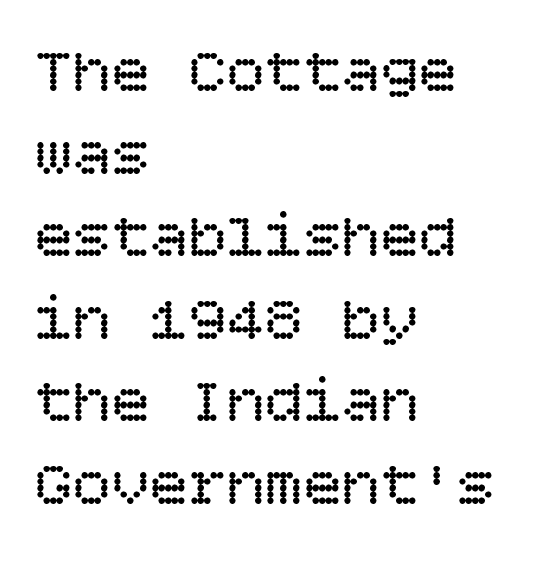
{"italic": "no", "bold": "no", "weight": "regular", "width": "normal", "stroke_contrast": "low", "x_height": "large", "underline": "no", "align": "left", "line_spacing": "normal", "line_spacing_ratio": 1.29, "letter_spacing": "normal", "letter_spacing_em": 0.0, "glyph_px": 64}
